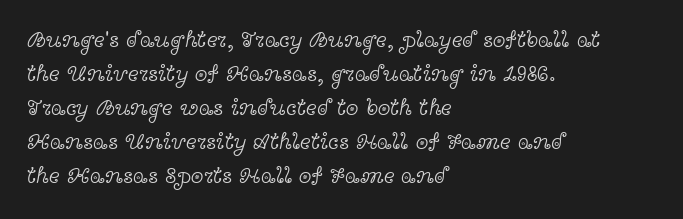
The type sits square on the baseline with zero lean. Stem width sits at or under what a default text font uses. Horizontally, the lines are justified to the leading edge only. This sample keeps an unexceptional amount of space between lines. The space beneath each line is pristine and unruled. There is no visible air inserted between adjacent glyphs.
